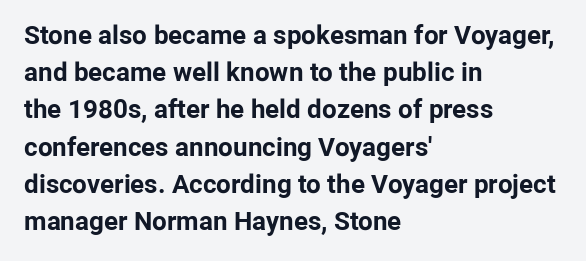
Notice how descenders clear the ascenders below comfortably — that's standard leading. Compared with an ordinary text face, these strokes are far heavier — a full bold. Compared with typical body copy, the letter spacing here is the same. Italic: no, the glyphs are upright roman. The rag falls on the right side of this text block. Descenders hang freely into open space.
